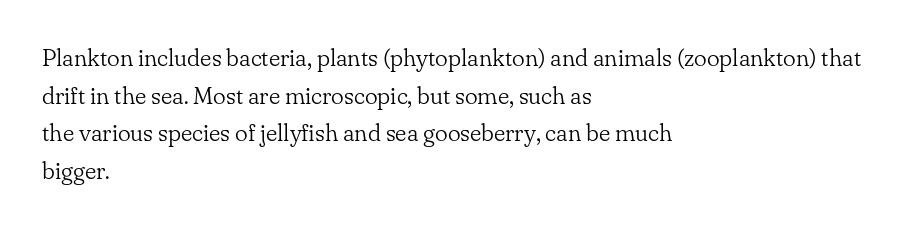
{"italic": "no", "bold": "no", "underline": "no", "align": "left", "line_spacing": "normal", "line_spacing_ratio": 1.57, "letter_spacing": "normal", "letter_spacing_em": 0.0, "glyph_px": 24}
